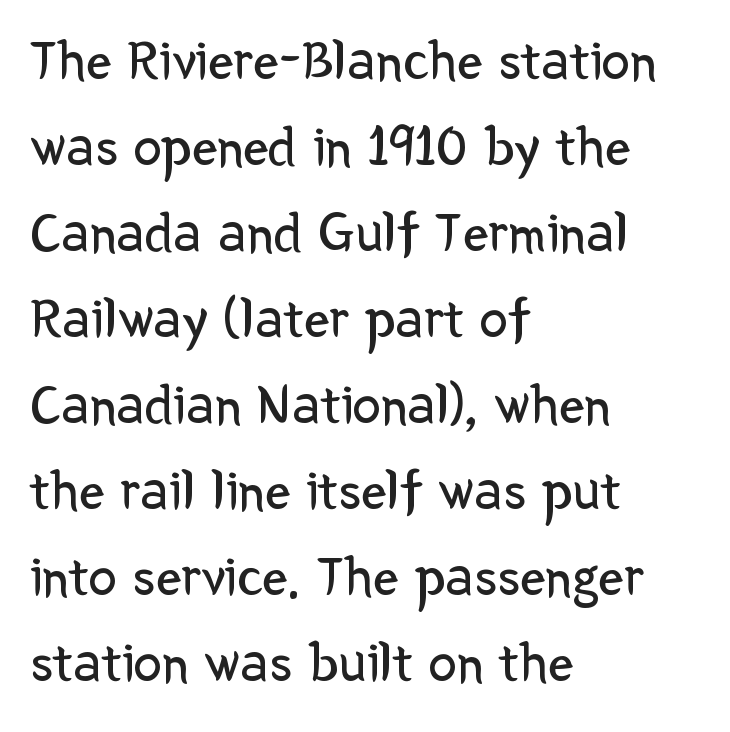
Q: Is the text bold? A: No.
Q: Is the text italic (slanted)? A: No, it is upright.
Q: Is the typeface a serif or a sans-serif typeface? A: Sans-serif.
Q: Is the text underlined? A: No.
Q: How is the paragraph aligned? A: Left-aligned.
Q: Is the spacing between letters normal or unusually wide? A: Normal.
Q: Is the spacing between lines tight, normal or loose? A: Normal.
Q: Width (condensed, normal, or wide)? A: Normal.
Q: Stroke contrast? A: Low.
Q: x-height? A: Medium.
Q: Monospaced? A: No.
